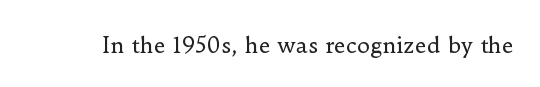
{"italic": "no", "bold": "no", "underline": "no", "letter_spacing": "normal", "letter_spacing_em": 0.0, "glyph_px": 22}
